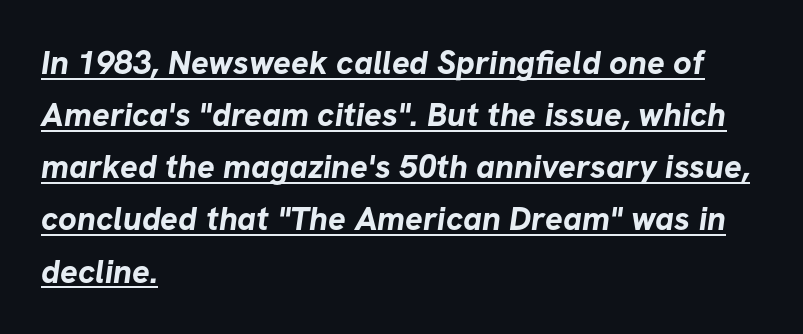
The image shows 33 px bold sans-serif type; set left-aligned, normal line spacing (1.58x), normal letter spacing, underlined; low stroke contrast and a medium x-height.
